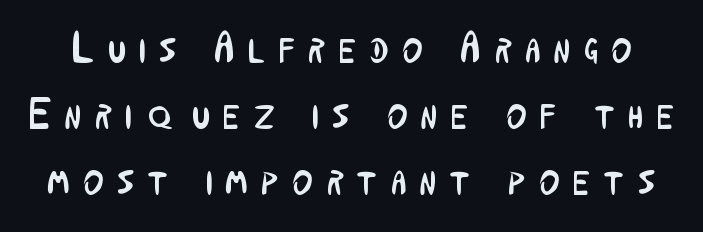
The image shows 43 px regular-weight, condensed sans-serif type, upright; set normal line spacing (1.53x), unusually wide letter spacing (+0.32 em), not underlined; low stroke contrast and a medium x-height.
